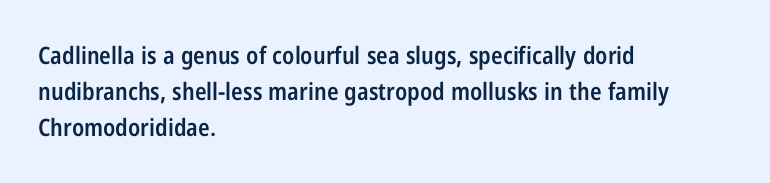
The image shows 24 px text type, upright; set left-aligned, normal line spacing (1.51x), normal letter spacing, not underlined.
